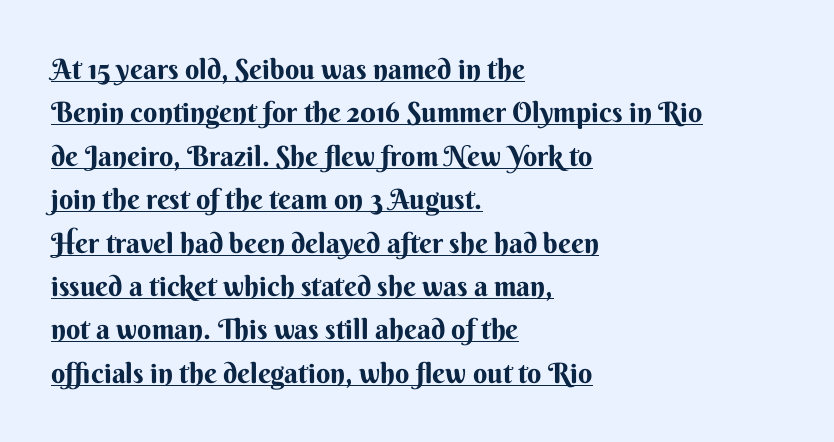
The image shows 28 px sans-serif type, upright; set left-aligned, normal line spacing (1.55x), normal letter spacing, underlined; medium stroke contrast and a small x-height.
